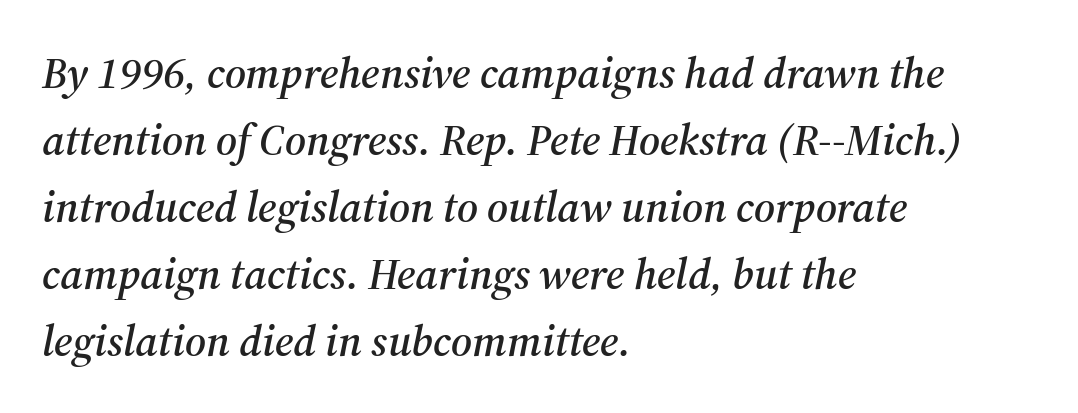
The image shows 44 px serif type, italic (leaning right); set left-aligned, normal line spacing (1.52x), normal letter spacing, not underlined; medium stroke contrast and a medium x-height.
